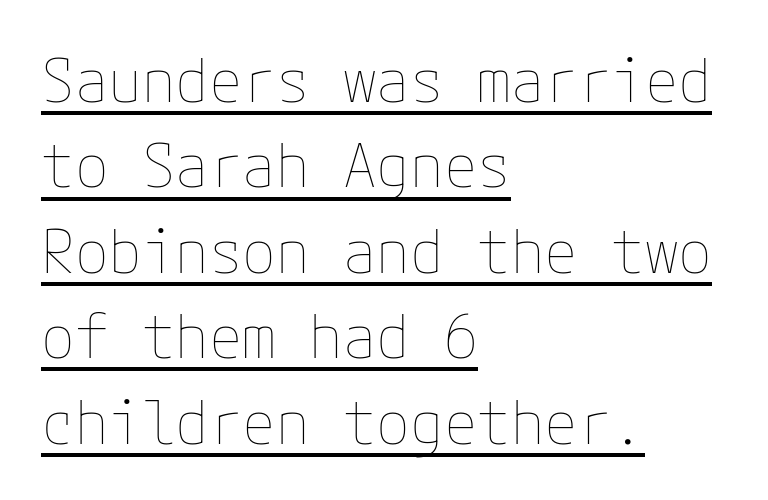
The image shows 61 px thin type, upright; set left-aligned, normal line spacing (1.4x), normal letter spacing, underlined; low stroke contrast and a medium x-height.
